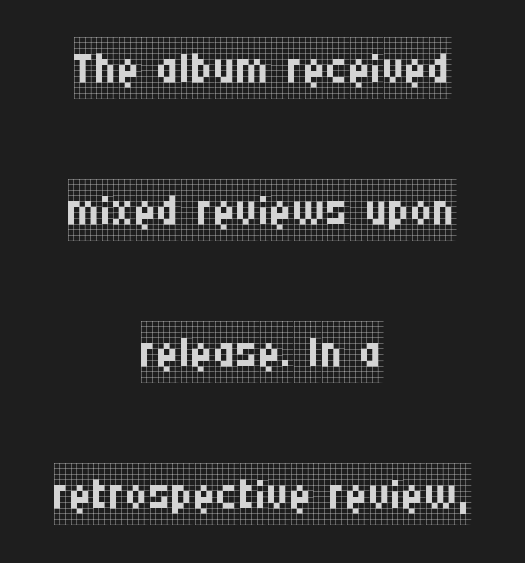
No heavy texture on the line: the type isn't bold. In terms of posture, this sample is upright. Serif or sans? Serif — the stroke terminals have little feet. Plain, unruled lines of type.
